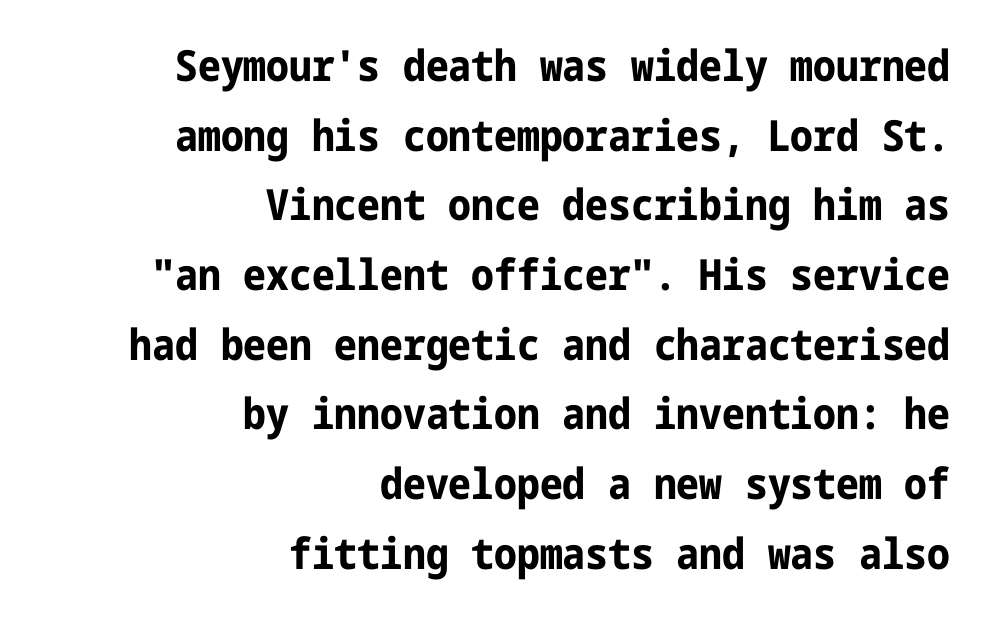
This is heavy type, rendered in bold. The lines sit at an ordinary, default distance from one another. Characters remain perfectly vertical along every line. You can tell from the bare stems that sans-serif type was used. Words float on clear page, feet unadorned.
